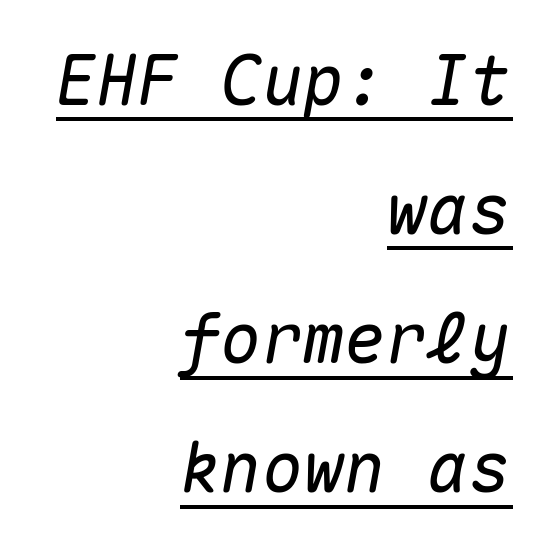
{"italic": "yes", "lean": "right", "slant_degrees": 10, "width": "normal", "stroke_contrast": "medium", "x_height": "medium", "monospaced": "yes", "underline": "yes", "align": "right", "line_spacing_ratio": 1.87, "letter_spacing": "normal", "letter_spacing_em": 0.0, "glyph_px": 69}
